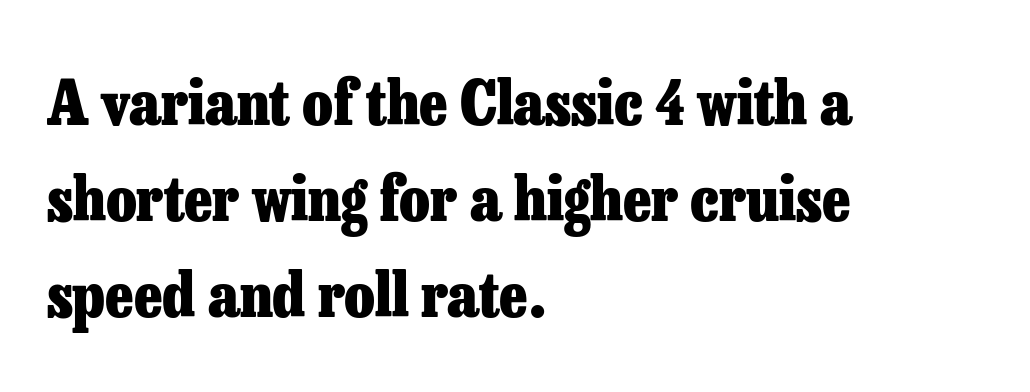
{"serif": "yes", "italic": "no", "bold": "yes", "weight": "heavy", "width": "normal", "stroke_contrast": "low", "x_height": "medium", "monospaced": "no", "underline": "no", "align": "left", "line_spacing": "normal", "line_spacing_ratio": 1.55, "letter_spacing": "normal", "letter_spacing_em": 0.0, "glyph_px": 62}
